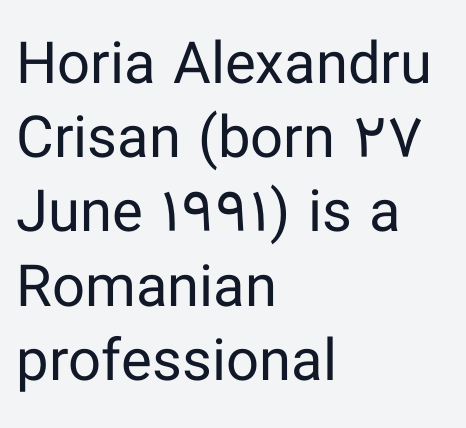
{"serif": "no", "italic": "no", "bold": "no", "weight": "regular", "width": "normal", "stroke_contrast": "low", "x_height": "medium", "monospaced": "no", "underline": "no", "align": "left", "line_spacing": "normal", "line_spacing_ratio": 1.28, "letter_spacing": "normal", "letter_spacing_em": 0.0, "glyph_px": 58}
